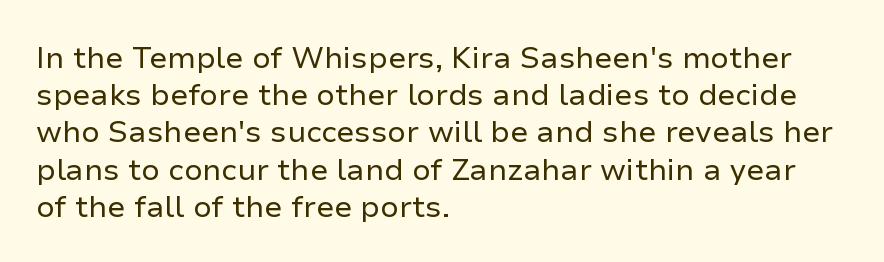
{"serif": "no", "italic": "no", "bold": "no", "weight": "regular", "width": "normal", "stroke_contrast": "low", "x_height": "medium", "monospaced": "no", "underline": "no", "align": "left", "line_spacing_ratio": 1.24, "letter_spacing": "normal", "letter_spacing_em": 0.0, "glyph_px": 30}
